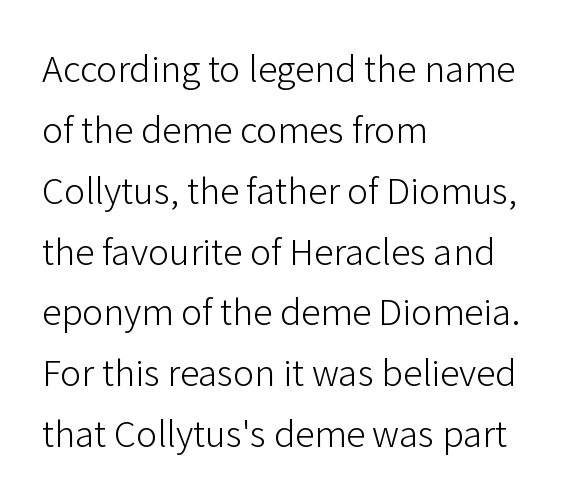
Q: Is the text bold? A: No.
Q: Is the text italic (slanted)? A: No, it is upright.
Q: Is the typeface a serif or a sans-serif typeface? A: Sans-serif.
Q: Is the text underlined? A: No.
Q: How is the paragraph aligned? A: Left-aligned.
Q: Is the spacing between letters normal or unusually wide? A: Normal.
Q: Is the spacing between lines tight, normal or loose? A: Normal.
Q: Width (condensed, normal, or wide)? A: Normal.
Q: Stroke contrast? A: Low.
Q: x-height? A: Medium.
Q: Monospaced? A: No.
